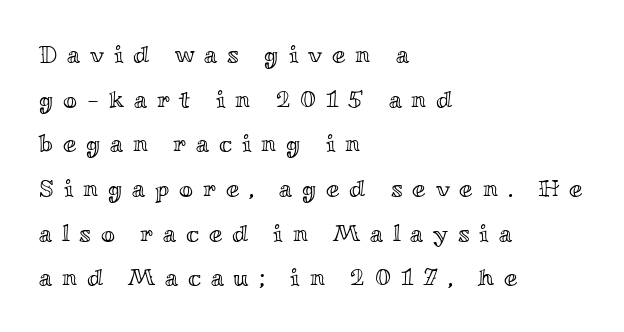
{"italic": "no", "underline": "no", "align": "left", "line_spacing_ratio": 1.86, "letter_spacing": "wide", "letter_spacing_em": 0.41, "glyph_px": 24}
